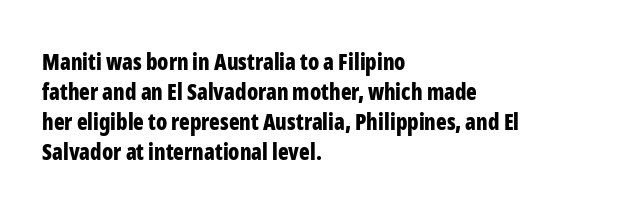
The image shows 22 px bold type, upright; set left-aligned, normal line spacing (1.36x), normal letter spacing, not underlined.
